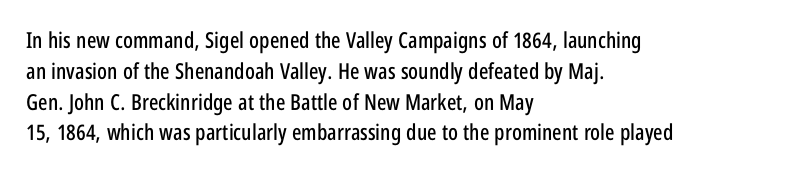
{"italic": "no", "underline": "no", "align": "left", "line_spacing": "normal", "line_spacing_ratio": 1.4, "letter_spacing": "normal", "letter_spacing_em": 0.0, "glyph_px": 22}
